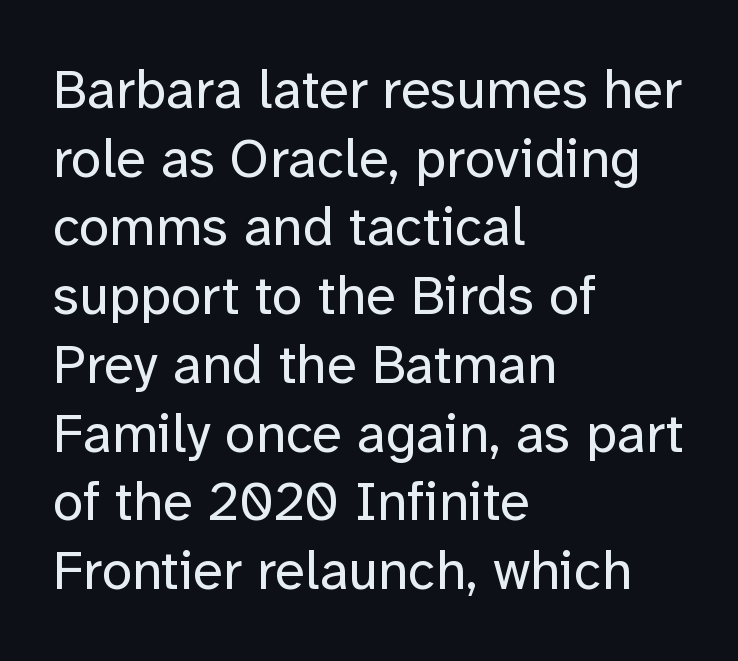
Q: Is the text bold? A: No.
Q: Is the text italic (slanted)? A: No, it is upright.
Q: Is the typeface a serif or a sans-serif typeface? A: Sans-serif.
Q: Is the text underlined? A: No.
Q: How is the paragraph aligned? A: Left-aligned.
Q: Is the spacing between letters normal or unusually wide? A: Normal.
Q: Is the spacing between lines tight, normal or loose? A: Normal.
Q: Width (condensed, normal, or wide)? A: Normal.
Q: Stroke contrast? A: Low.
Q: x-height? A: Medium.
Q: Monospaced? A: No.
